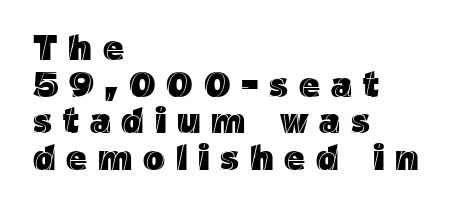
{"italic": "no", "width": "normal", "x_height": "medium", "monospaced": "no", "underline": "no", "align": "left", "line_spacing": "tight", "line_spacing_ratio": 1.02, "letter_spacing": "wide", "letter_spacing_em": 0.3, "glyph_px": 36}
